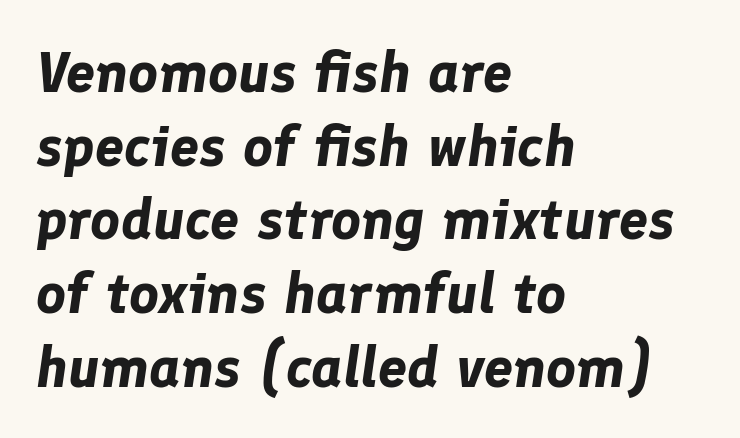
Alignment: flush left. The passage shown is emphatically bold. Vertical spacing — default. Would a proofreader flag this as italicized? Yes. Glance below the letters and you will spot only blank space. Students, note that the glyphs here touch the page at normal intervals.
